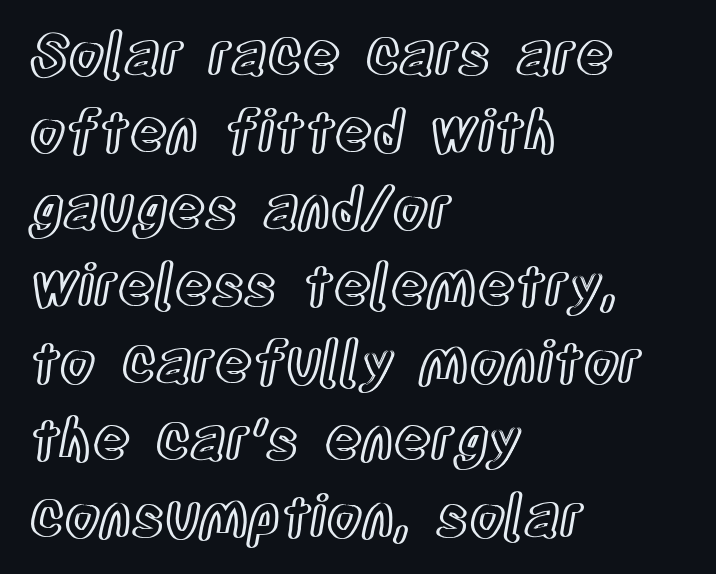
The image shows 57 px condensed type; set left-aligned, normal line spacing (1.35x), normal letter spacing, not underlined; a large x-height.
